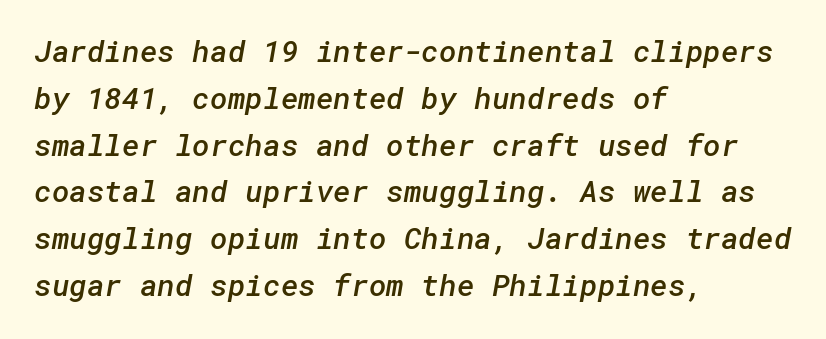
Q: Is the text bold? A: Semi-bold.
Q: Is the typeface a serif or a sans-serif typeface? A: Sans-serif.
Q: Is the text underlined? A: No.
Q: How is the paragraph aligned? A: Left-aligned.
Q: Is the spacing between letters normal or unusually wide? A: Normal.
Q: Is the spacing between lines tight, normal or loose? A: Normal.
Q: Width (condensed, normal, or wide)? A: Normal.
Q: Stroke contrast? A: Low.
Q: x-height? A: Medium.
